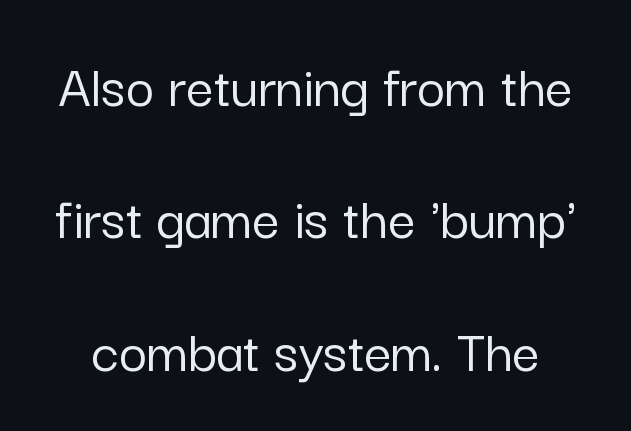
The image shows 61 px sans-serif type, upright; set loose line spacing (2.17x), normal letter spacing, not underlined; low stroke contrast and a medium x-height.
